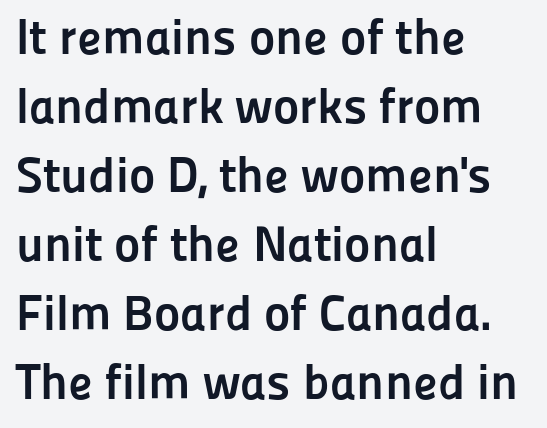
Q: Is the text bold? A: Yes.
Q: Is the text italic (slanted)? A: No, it is upright.
Q: Is the typeface a serif or a sans-serif typeface? A: Sans-serif.
Q: Is the text underlined? A: No.
Q: How is the paragraph aligned? A: Left-aligned.
Q: Is the spacing between letters normal or unusually wide? A: Normal.
Q: Is the spacing between lines tight, normal or loose? A: Normal.
Q: Width (condensed, normal, or wide)? A: Normal.
Q: Stroke contrast? A: Low.
Q: x-height? A: Medium.
Q: Monospaced? A: No.
